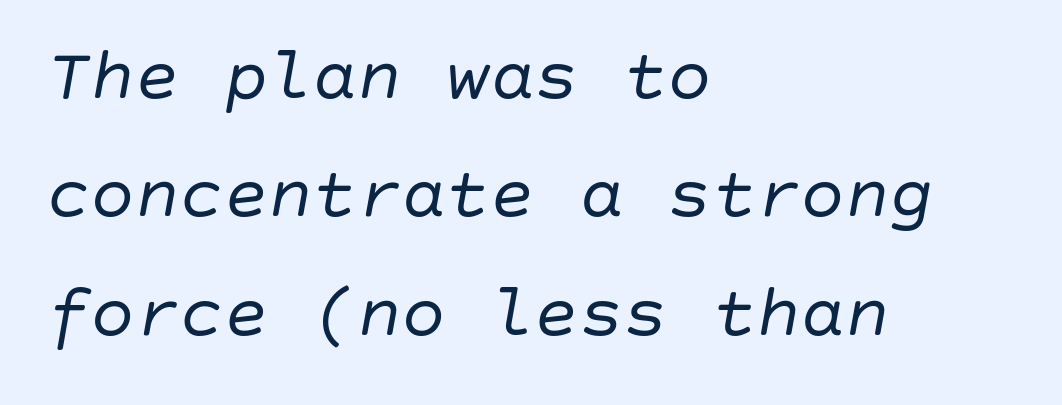
These lines sit exactly where default settings would place them. On a weight scale, this lands at 450 or below. Inter-character spacing is left at the font's built-in metrics. When letters slant like this, we call the style italic. The foot of each line stays bare and open.
